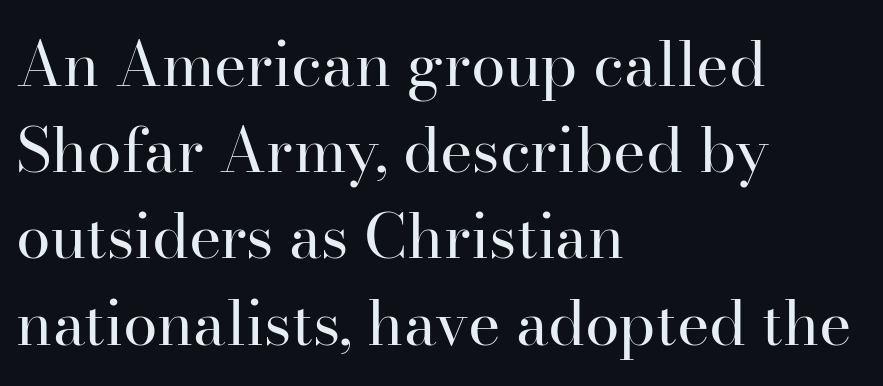
The image shows 62 px regular-weight serif type, upright; set left-aligned, normal line spacing (1.39x), normal letter spacing, not underlined; high stroke contrast and a small x-height.
